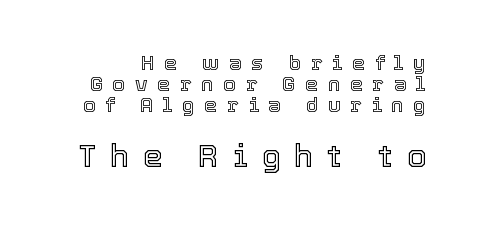
The image shows 31 px text type, upright; set tight line spacing (1.01x), unusually wide letter spacing (+0.45 em), not underlined; the second (bottom) block is 1.48x larger; a medium x-height.
